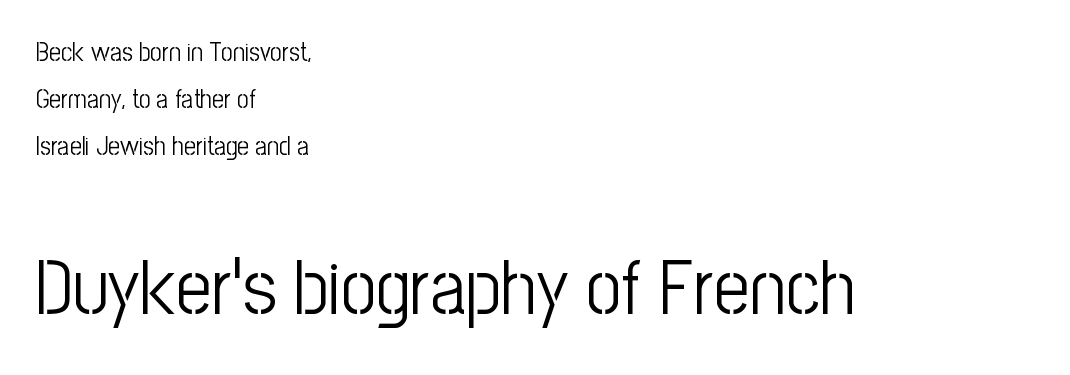
{"serif": "no", "italic": "no", "bold": "no", "weight": "light", "width": "condensed", "stroke_contrast": "low", "x_height": "medium", "monospaced": "no", "underline": "no", "align": "left", "line_spacing_ratio": 1.81, "letter_spacing": "normal", "letter_spacing_em": 0.0, "larger_block": "second", "size_ratio": 3.0, "glyph_px": 78}
